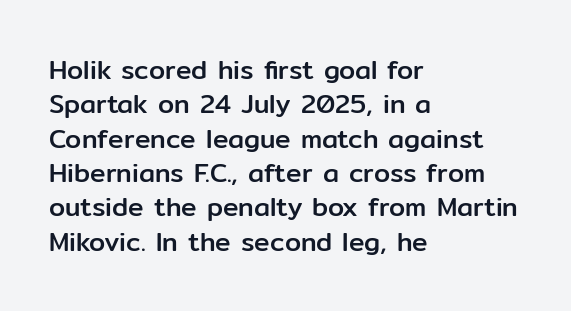
Here the glyphs are tracked normally, forming tight word shapes. Notice how the passage keeps a crisp vertical edge on the left only. A normal amount of white space separates one row of letters from the next. The string is rendered with underlining switched off.
